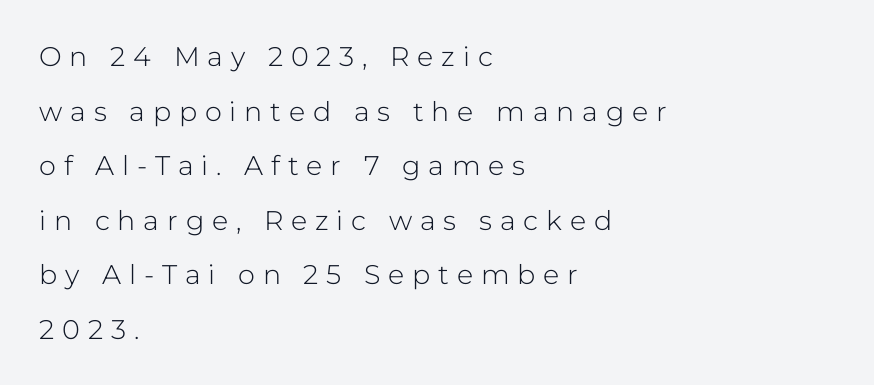
Anything drawn beneath the words? Only blank space. The gaps between neighbouring characters are conspicuously large. The font's upright variant was chosen for this text. Heaviness? Minimal to ordinary, like unemphasized prose. The setting favours the left margin, as ordinary paragraphs usually do.
